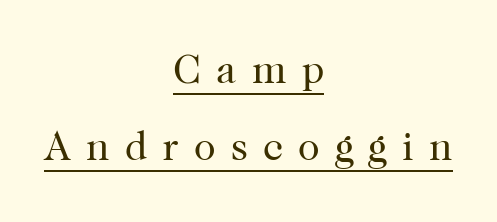
Q: Is the text bold? A: No.
Q: Is the text italic (slanted)? A: No, it is upright.
Q: Is the typeface a serif or a sans-serif typeface? A: Serif.
Q: Is the text underlined? A: Yes.
Q: How is the paragraph aligned? A: Centered.
Q: Is the spacing between letters normal or unusually wide? A: Unusually wide.
Q: Is the spacing between lines tight, normal or loose? A: Loose.
Q: Width (condensed, normal, or wide)? A: Normal.
Q: Stroke contrast? A: High.
Q: x-height? A: Medium.
Q: Monospaced? A: No.
